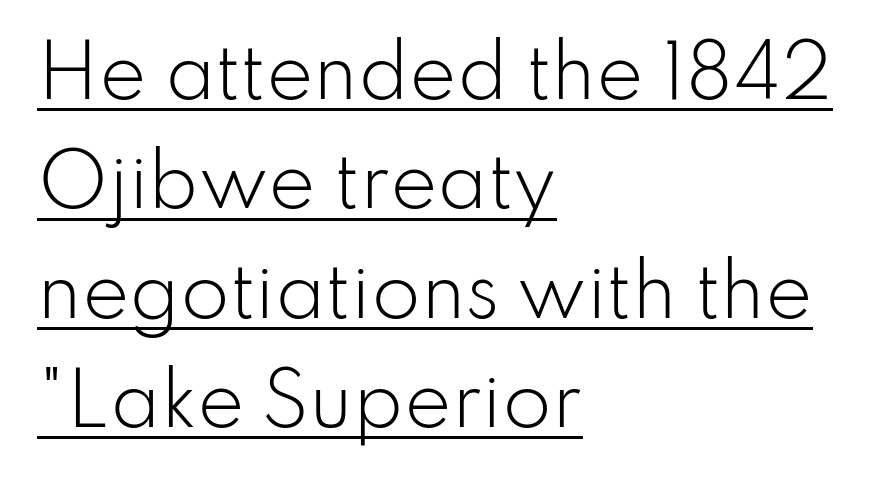
The specimen reads as upright at a glance. Regarding serifs, this sample does without them. Every row of glyphs begins at an identical x-position on the left. The typesetter has applied underlining to the passage shown.
